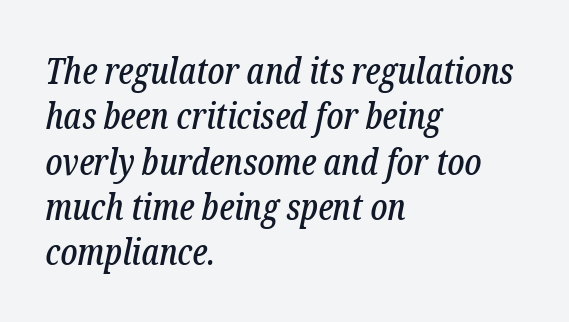
Notice how descenders clear the ascenders below comfortably — that's standard leading. Standard letterfit; no display-style spreading of the glyphs. Honestly, there is no underline to notice here at all. Spacing verdict: proportional, widths tailored to each character. This is serif lettering, the kind often seen in printed books. Style check: oblique.
